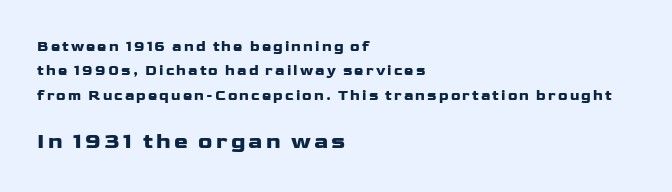
Q: Is the text italic (slanted)? A: No, it is upright.
Q: Is the text underlined? A: No.
Q: How is the paragraph aligned? A: Left-aligned.
Q: Which block of text is set in a larger size, the first (top) or the second (bottom)? A: The second (bottom) one.
